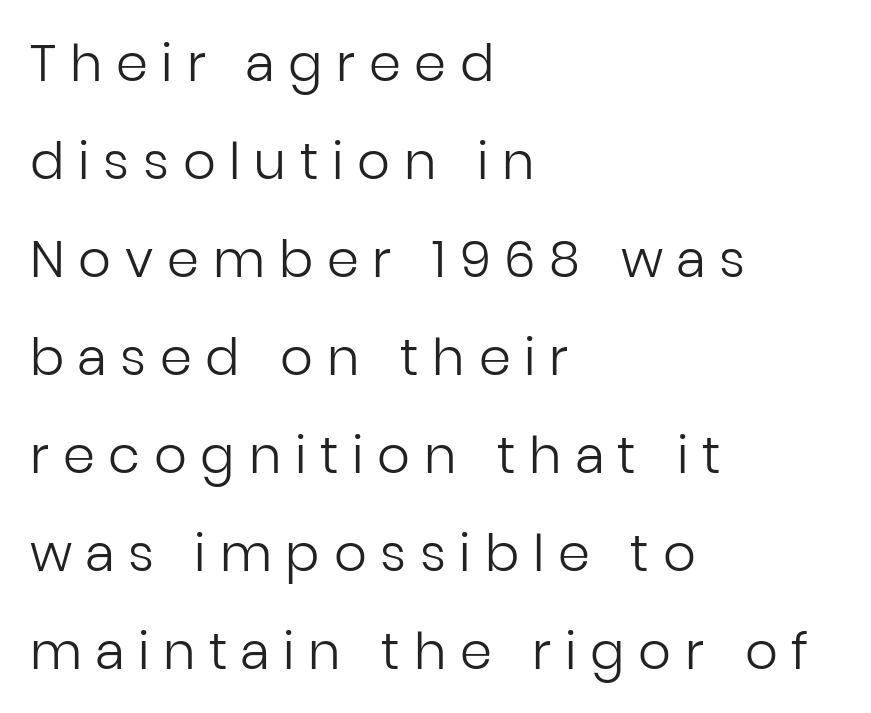
The weight tops out at a normal text grade. The ragged edge is on the right, which tells us the setting is flush left. Serifs: no, the terminals of the letterforms are clean. Reading down the column, the eye jumps a long way to each next line.
